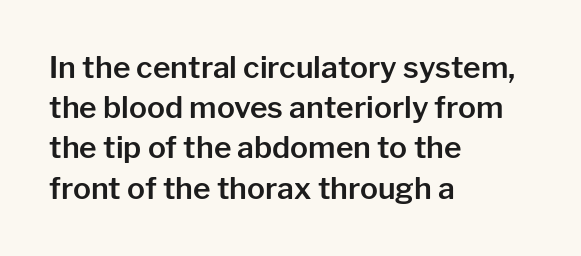
The image shows 30 px sans-serif type, upright; set left-aligned, normal line spacing (1.34x), normal letter spacing, not underlined; low stroke contrast and a medium x-height.
